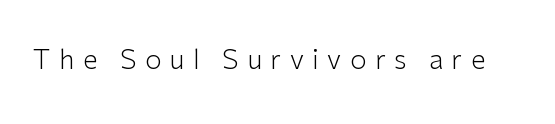
Q: Is the text bold? A: No.
Q: Is the text italic (slanted)? A: No, it is upright.
Q: Is the text underlined? A: No.
Q: Is the spacing between letters normal or unusually wide? A: Unusually wide.
